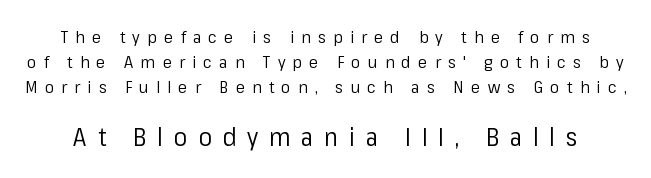
The image shows 25 px text type, upright; set normal line spacing (1.47x), unusually wide letter spacing (+0.43 em), not underlined; the second (bottom) block is 1.47x larger.
